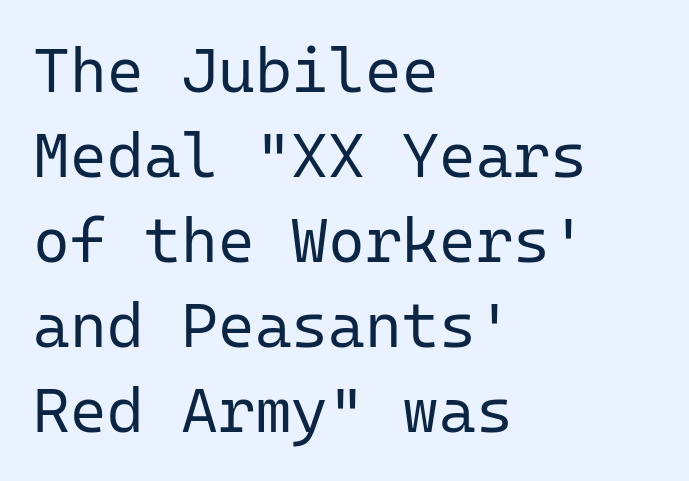
The rendering uses a moderate line-height, typical for paragraphs. One-word summary of the alignment: left. Serifs: no, the terminals of the letterforms are clean. The foot of each line stays bare and open. No letter is thick-stroked: the sample isn't bold. Nobody touched the tracking dial on this one.
